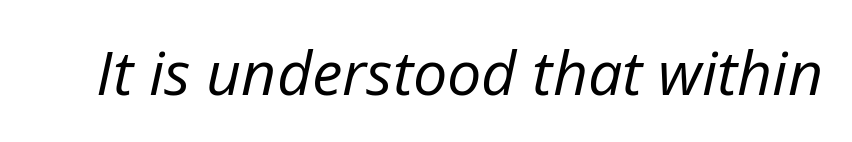
Q: Is the text bold? A: No.
Q: Is the text italic (slanted)? A: Yes, it leans right by about 12 degrees.
Q: Is the text underlined? A: No.
Q: Is the spacing between letters normal or unusually wide? A: Normal.
Q: Width (condensed, normal, or wide)? A: Normal.
Q: Stroke contrast? A: Low.
Q: x-height? A: Medium.
Q: Monospaced? A: No.
